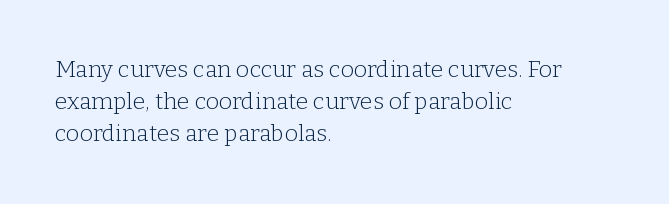
{"italic": "no", "bold": "no", "underline": "no", "align": "left", "line_spacing": "normal", "line_spacing_ratio": 1.4, "letter_spacing": "normal", "letter_spacing_em": 0.0, "glyph_px": 23}
